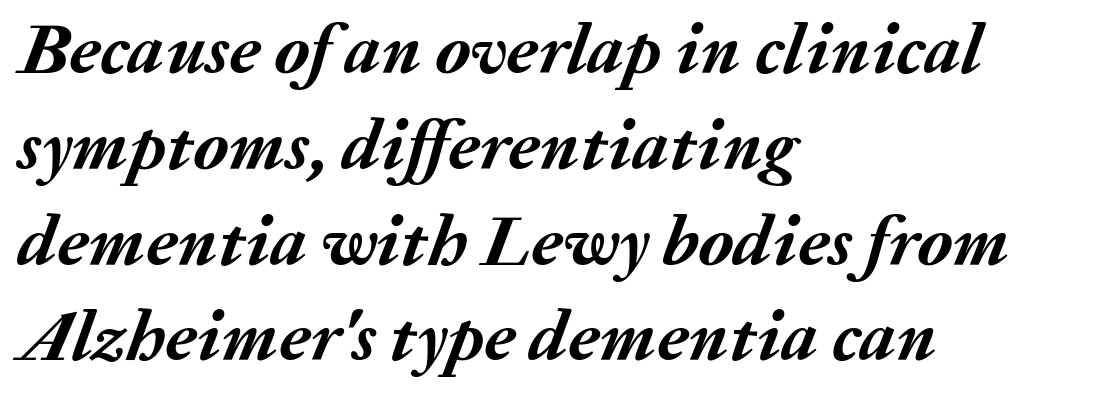
{"italic": "yes", "lean": "right", "slant_degrees": 20, "bold": "yes", "weight": "semibold", "width": "normal", "stroke_contrast": "medium", "x_height": "medium", "monospaced": "no", "underline": "no", "align": "left", "line_spacing": "normal", "line_spacing_ratio": 1.33, "letter_spacing": "normal", "letter_spacing_em": 0.0, "glyph_px": 72}
